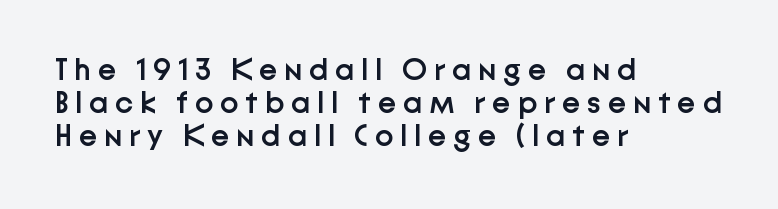
The rendering uses a semibold face; strokes are thickened but not to full bold. These lines are rendered in a variable-pitch font. Left-aligned paragraph, ragged on the right. Line spacing here is tight.
